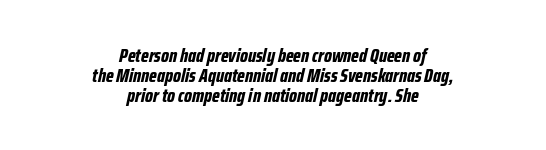
{"italic": "yes", "lean": "right", "slant_degrees": 12, "bold": "yes", "underline": "no", "align": "center", "line_spacing": "tight", "line_spacing_ratio": 0.99, "letter_spacing": "normal", "letter_spacing_em": 0.0, "glyph_px": 20}
